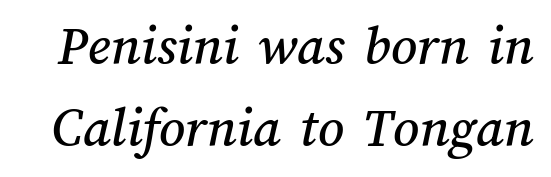
Q: Is the text underlined? A: No.
Q: Is the spacing between letters normal or unusually wide? A: Normal.
Q: Is the spacing between lines tight, normal or loose? A: Normal.
Q: Width (condensed, normal, or wide)? A: Normal.
Q: Stroke contrast? A: Medium.
Q: x-height? A: Medium.
Q: Monospaced? A: No.
